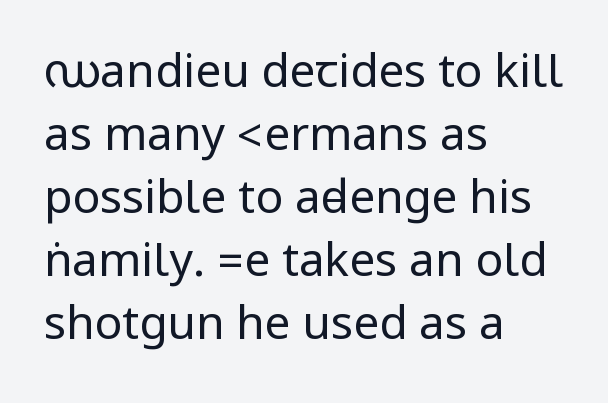
The image shows 46 px regular-weight, condensed sans-serif type, upright; set left-aligned, normal line spacing (1.37x), normal letter spacing, not underlined; low stroke contrast.
